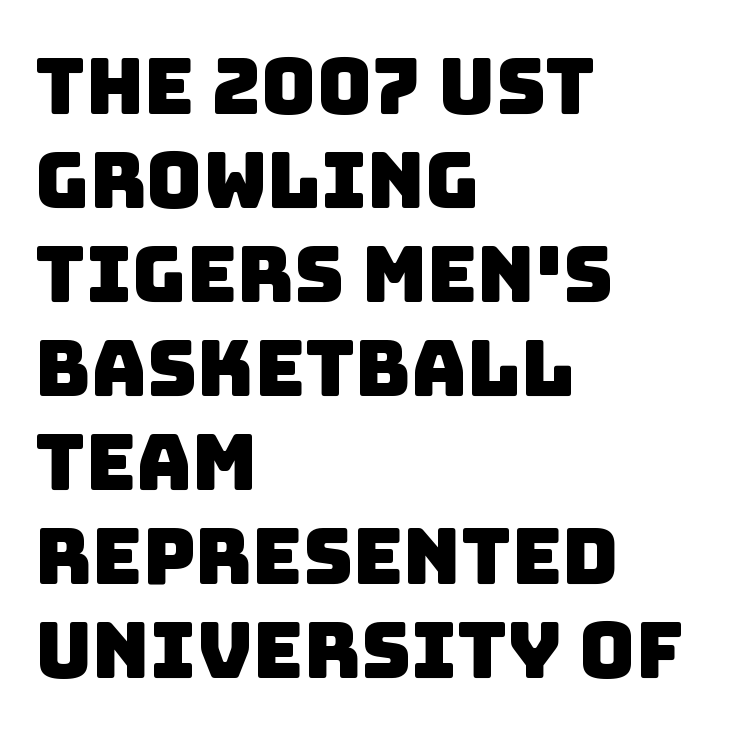
The image shows 77 px sans-serif type; set left-aligned, line spacing 1.22x, normal letter spacing, not underlined; low stroke contrast and a large x-height.
